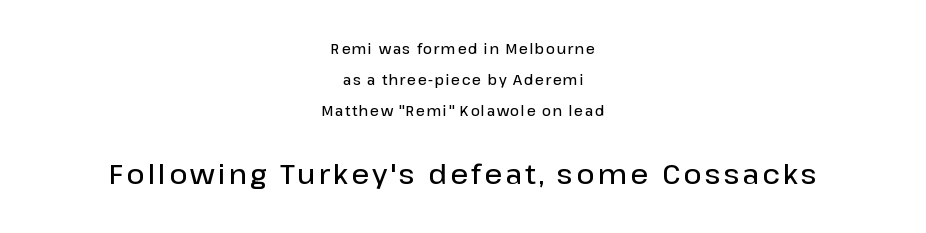
Q: Is the text bold? A: Semi-bold.
Q: Is the text italic (slanted)? A: No, it is upright.
Q: Is the typeface a serif or a sans-serif typeface? A: Sans-serif.
Q: Is the text underlined? A: No.
Q: How is the paragraph aligned? A: Centered.
Q: Is the spacing between lines tight, normal or loose? A: Loose.
Q: Which block of text is set in a larger size, the first (top) or the second (bottom)? A: The second (bottom) one.
Q: Width (condensed, normal, or wide)? A: Normal.
Q: Stroke contrast? A: Low.
Q: x-height? A: Medium.
Q: Monospaced? A: No.
